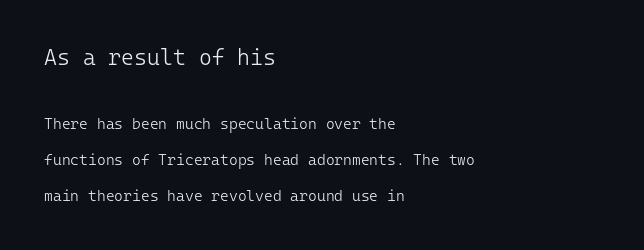
The image shows 22 px text type, upright; set left-aligned, loose line spacing (2.42x), normal letter spacing, not underlined; the first (top) block is 1.47x larger.
